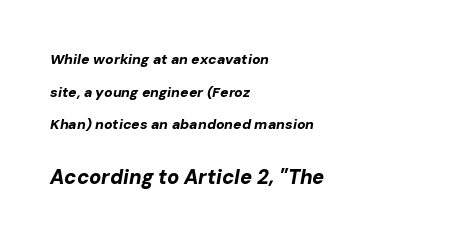
The image shows 20 px bold type, italic (leaning right); set left-aligned, loose line spacing (2.33x), normal letter spacing, not underlined; the second (bottom) block is 1.43x larger.
